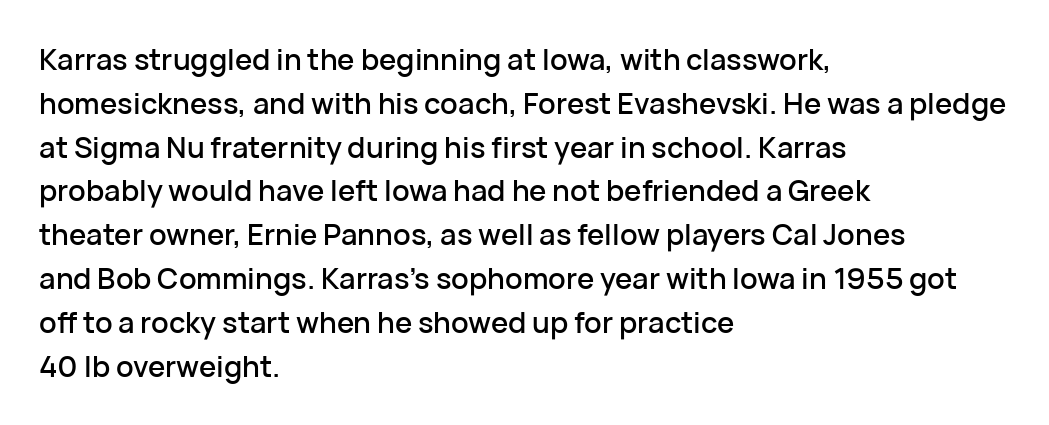
The image shows 29 px sans-serif type, upright; set left-aligned, normal line spacing (1.51x), normal letter spacing, not underlined; low stroke contrast and a medium x-height.
